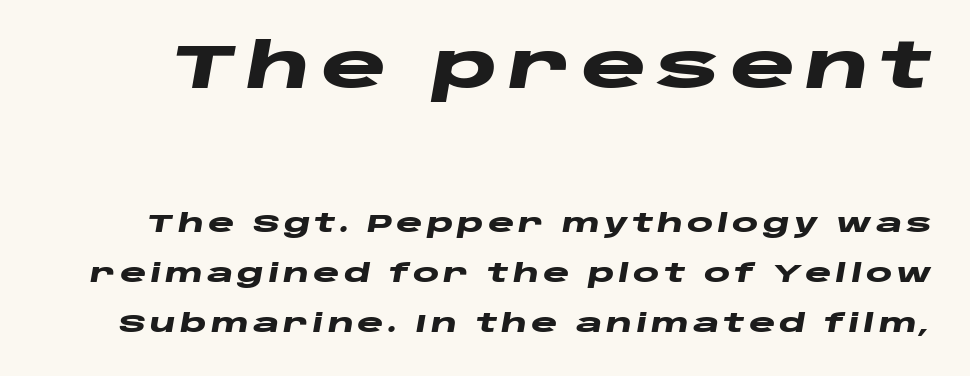
Q: Is the text bold? A: Yes.
Q: Is the text italic (slanted)? A: Yes, it leans right by about 10 degrees.
Q: Is the text underlined? A: No.
Q: Is the spacing between lines tight, normal or loose? A: Loose.
Q: Which block of text is set in a larger size, the first (top) or the second (bottom)? A: The first (top) one.
Q: Width (condensed, normal, or wide)? A: Wide.
Q: Stroke contrast? A: Low.
Q: x-height? A: Large.
Q: Monospaced? A: No.
